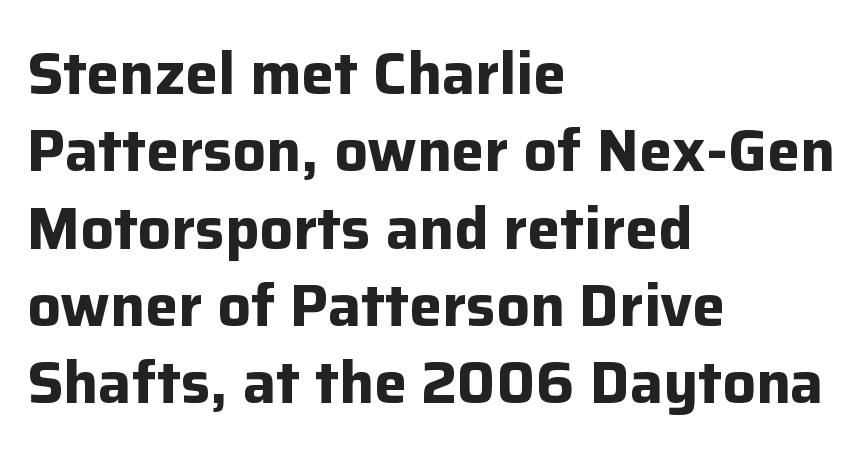
Q: Is the text bold? A: Yes.
Q: Is the text italic (slanted)? A: No, it is upright.
Q: Is the typeface a serif or a sans-serif typeface? A: Sans-serif.
Q: Is the text underlined? A: No.
Q: How is the paragraph aligned? A: Left-aligned.
Q: Is the spacing between letters normal or unusually wide? A: Normal.
Q: Is the spacing between lines tight, normal or loose? A: Normal.
Q: Width (condensed, normal, or wide)? A: Normal.
Q: Stroke contrast? A: Low.
Q: x-height? A: Medium.
Q: Monospaced? A: No.
